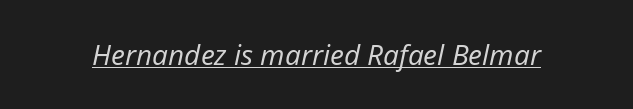
Proportional: the letters do not fall into vertical columns. Does the lettering tilt? It does — this is italic. No letter is thick-stroked: the sample isn't bold. Underline: present. Tracking value appears to be zero — textbook default spacing.
